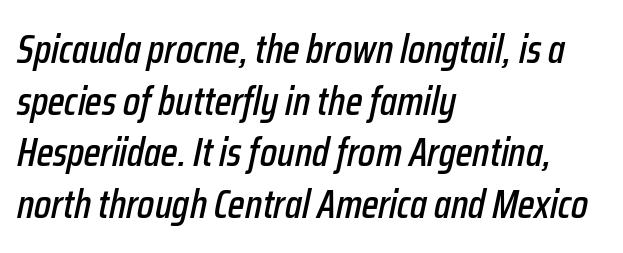
{"italic": "yes", "lean": "right", "slant_degrees": 12, "width": "condensed", "stroke_contrast": "low", "x_height": "medium", "monospaced": "no", "underline": "no", "align": "left", "line_spacing": "normal", "line_spacing_ratio": 1.29, "letter_spacing": "normal", "letter_spacing_em": 0.0, "glyph_px": 40}
